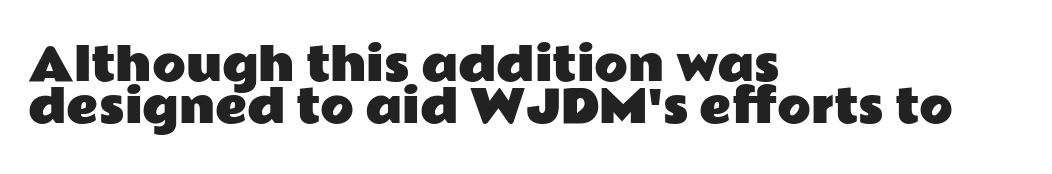
The passage is arranged the way most books set body copy — flush left. The letters stand straight up with perfectly vertical stems. The tracking reads as untouched default to a designer's eye. The passage shown is typed in a proportional face where columns would drift.
